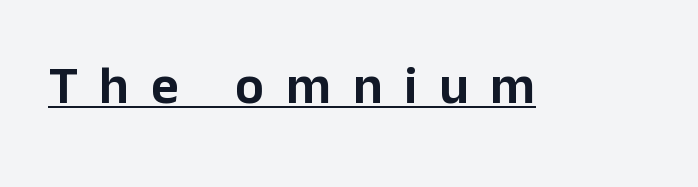
Q: Is the text italic (slanted)? A: No, it is upright.
Q: Is the typeface a serif or a sans-serif typeface? A: Sans-serif.
Q: Is the text underlined? A: Yes.
Q: Is the spacing between letters normal or unusually wide? A: Unusually wide.
Q: Width (condensed, normal, or wide)? A: Normal.
Q: Stroke contrast? A: Low.
Q: x-height? A: Medium.
Q: Monospaced? A: No.
